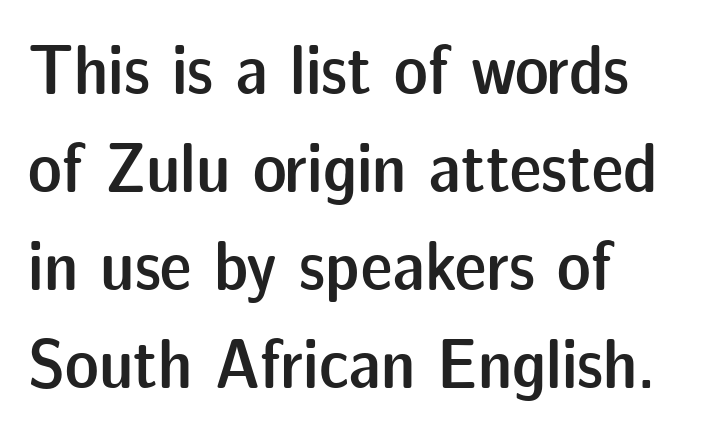
The image shows 71 px semibold sans-serif type, upright; set left-aligned, normal line spacing (1.38x), normal letter spacing, not underlined; low stroke contrast and a medium x-height.
